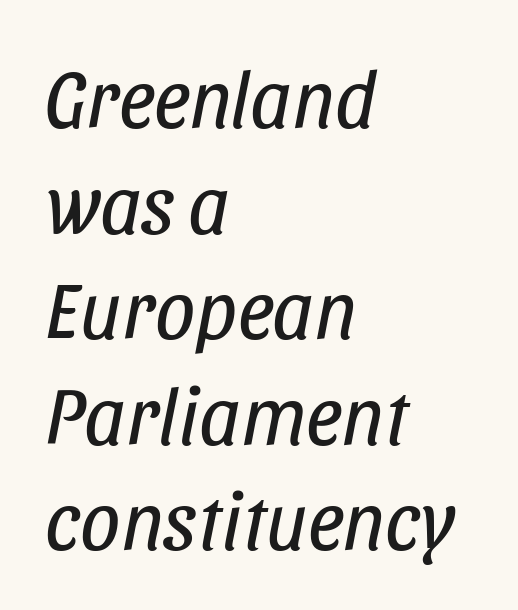
The image shows 80 px regular-weight, condensed type, italic (leaning right); set left-aligned, normal line spacing (1.32x), normal letter spacing, not underlined; low stroke contrast and a large x-height.
